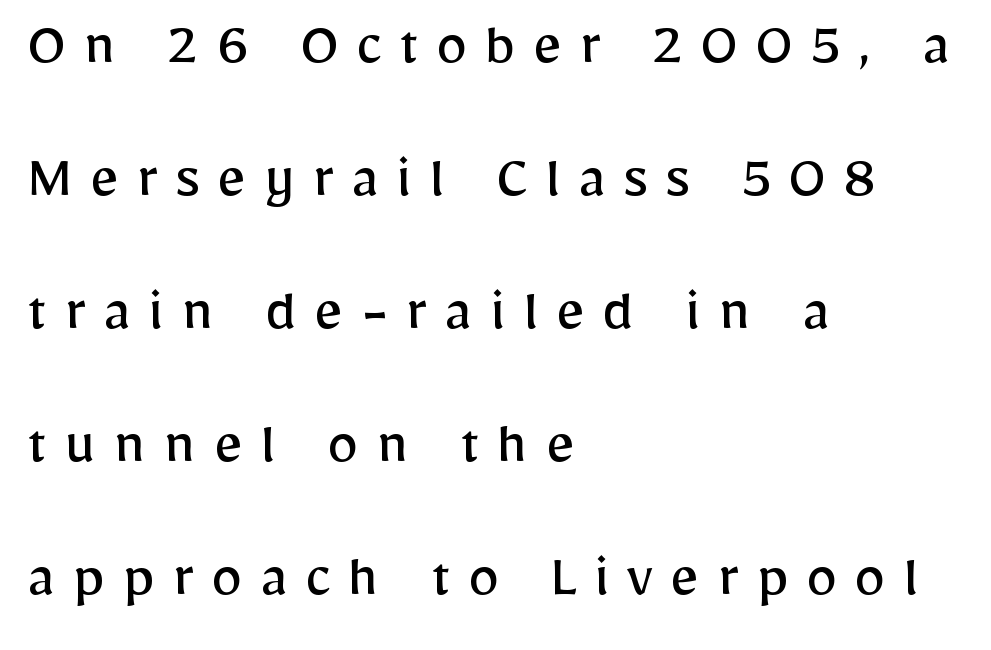
{"serif": "no", "italic": "no", "bold": "no", "weight": "regular", "width": "normal", "stroke_contrast": "low", "x_height": "medium", "monospaced": "no", "underline": "no", "align": "left", "line_spacing": "loose", "line_spacing_ratio": 2.11, "letter_spacing": "wide", "letter_spacing_em": 0.28, "glyph_px": 63}
